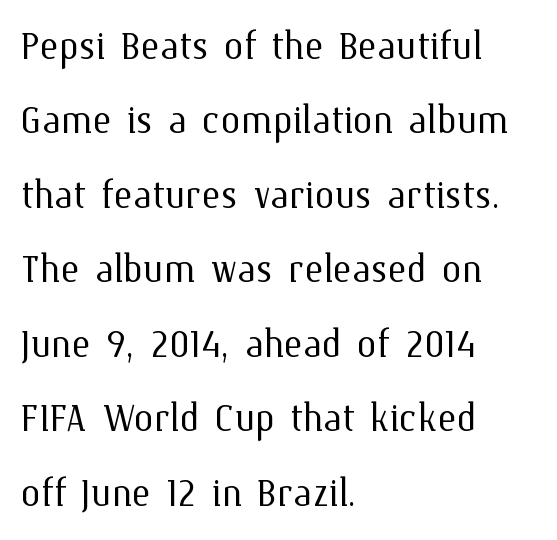
Q: Is the text bold? A: No.
Q: Is the text italic (slanted)? A: No, it is upright.
Q: Is the text underlined? A: No.
Q: How is the paragraph aligned? A: Left-aligned.
Q: Is the spacing between letters normal or unusually wide? A: Normal.
Q: Is the spacing between lines tight, normal or loose? A: Normal.
Q: Width (condensed, normal, or wide)? A: Normal.
Q: Stroke contrast? A: Medium.
Q: x-height? A: Medium.
Q: Monospaced? A: No.
